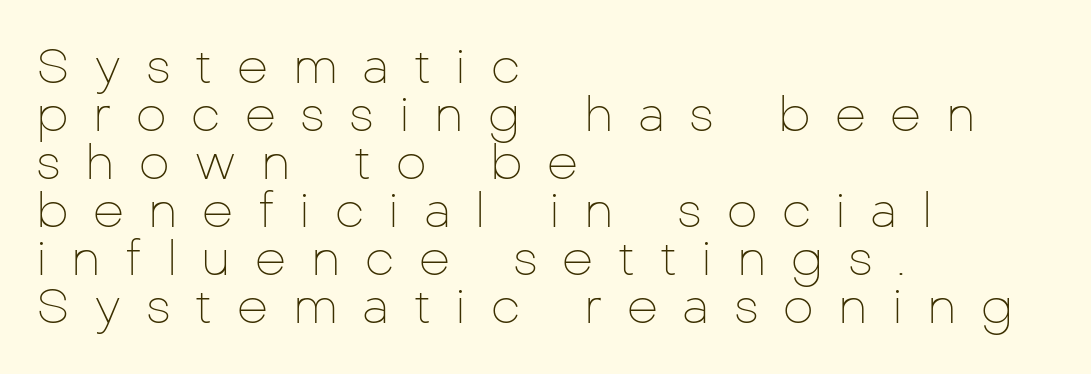
{"serif": "no", "italic": "no", "bold": "no", "weight": "thin", "width": "normal", "stroke_contrast": "low", "x_height": "medium", "monospaced": "no", "underline": "no", "align": "left", "line_spacing": "tight", "line_spacing_ratio": 0.98, "letter_spacing": "wide", "letter_spacing_em": 0.5, "glyph_px": 49}
